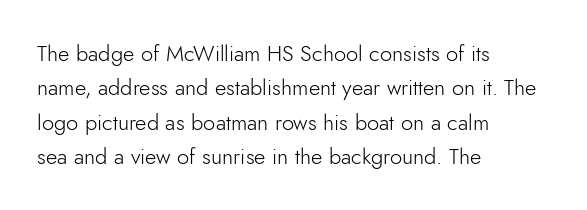
The specimen reads as upright at a glance. Is the stroke heavy? The answer is a plain regular-or-lighter. Clear beneath every line of the passage. Notice how descenders clear the ascenders below comfortably — that's standard leading.
